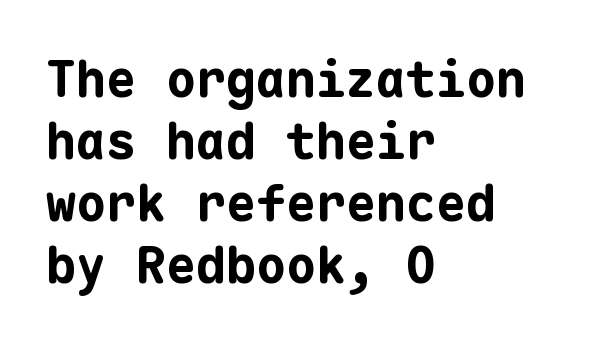
A full-strength bold gives these letters their thick strokes. A typesetter would call this monospace, since all characters share one set width. The face used here is a sans, in the tradition of grotesques and geometrics. The paragraph has a hard left edge and a soft right edge.
